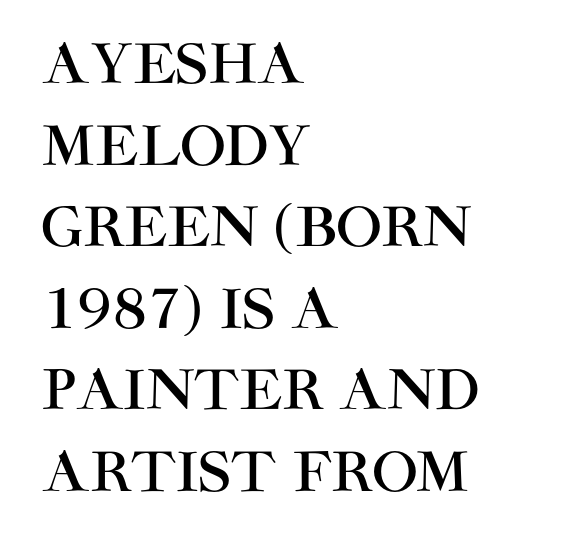
Grotesque or geometric, the face here clearly has no serifs. The designer left line spacing at the default. The letterforms sit shoulder to shoulder at normal distance. Underlining? Definitely not there.
